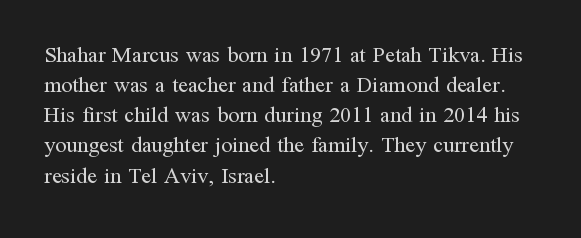
Q: Is the text bold? A: No.
Q: Is the text italic (slanted)? A: No, it is upright.
Q: Is the text underlined? A: No.
Q: How is the paragraph aligned? A: Left-aligned.
Q: Is the spacing between letters normal or unusually wide? A: Normal.
Q: Is the spacing between lines tight, normal or loose? A: Normal.
